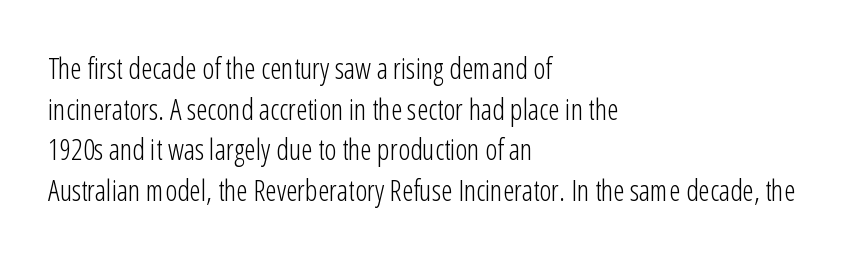
Q: Is the text bold? A: No.
Q: Is the text italic (slanted)? A: No, it is upright.
Q: Is the typeface a serif or a sans-serif typeface? A: Sans-serif.
Q: Is the text underlined? A: No.
Q: How is the paragraph aligned? A: Left-aligned.
Q: Is the spacing between letters normal or unusually wide? A: Normal.
Q: Is the spacing between lines tight, normal or loose? A: Normal.
Q: Width (condensed, normal, or wide)? A: Condensed.
Q: Stroke contrast? A: Low.
Q: x-height? A: Medium.
Q: Monospaced? A: No.
